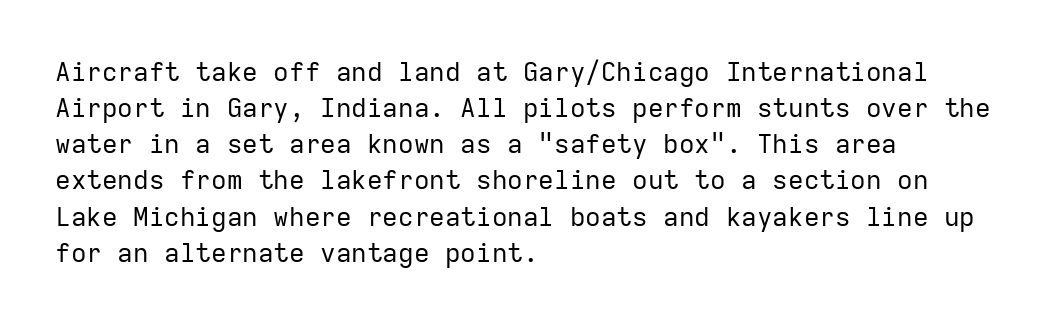
The image shows 26 px text type, upright; set left-aligned, normal line spacing (1.39x), normal letter spacing, not underlined.
